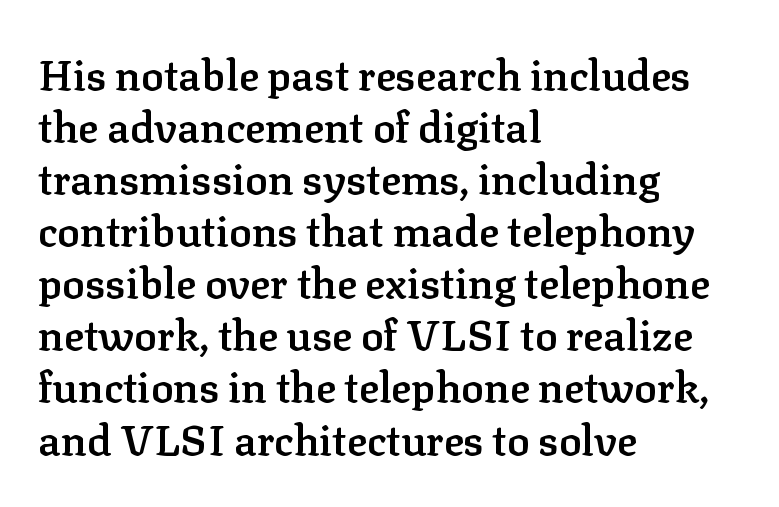
The image shows 42 px semibold serif type, upright; set left-aligned, line spacing 1.24x, normal letter spacing, not underlined; low stroke contrast and a medium x-height.
